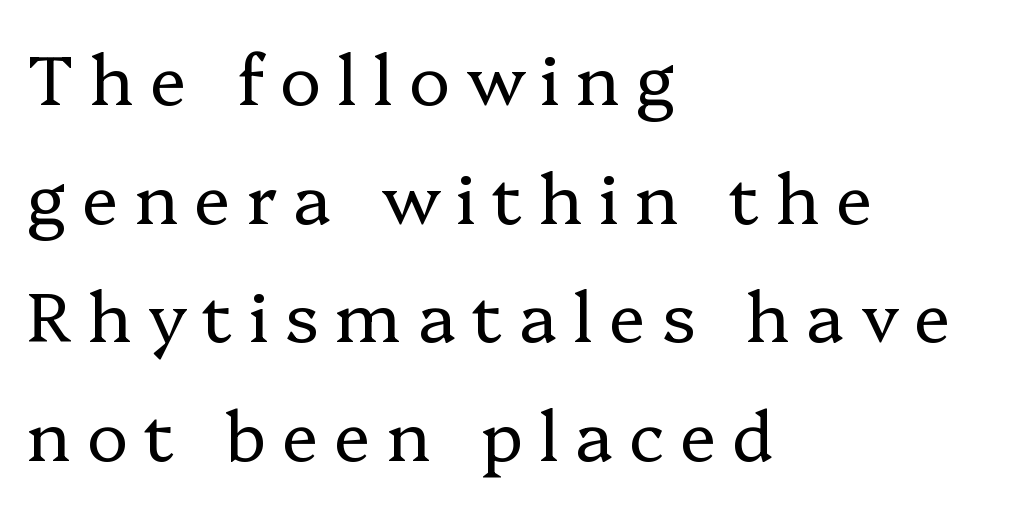
{"serif": "yes", "italic": "no", "bold": "no", "weight": "regular", "width": "normal", "stroke_contrast": "low", "x_height": "medium", "monospaced": "no", "underline": "no", "align": "left", "line_spacing_ratio": 1.72, "letter_spacing": "wide", "letter_spacing_em": 0.23, "glyph_px": 69}
